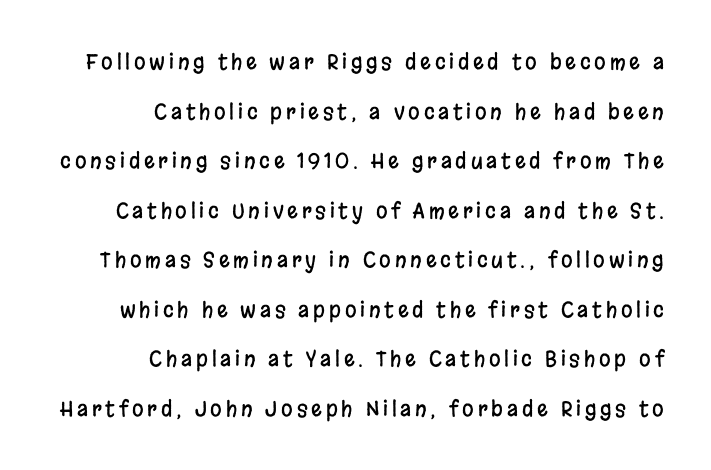
Underlining? Definitely not there. The letters stand straight up with perfectly vertical stems. Is the block centered? No — it sits flush against the right margin. Honestly, the rows look like they've been pulled way apart.
